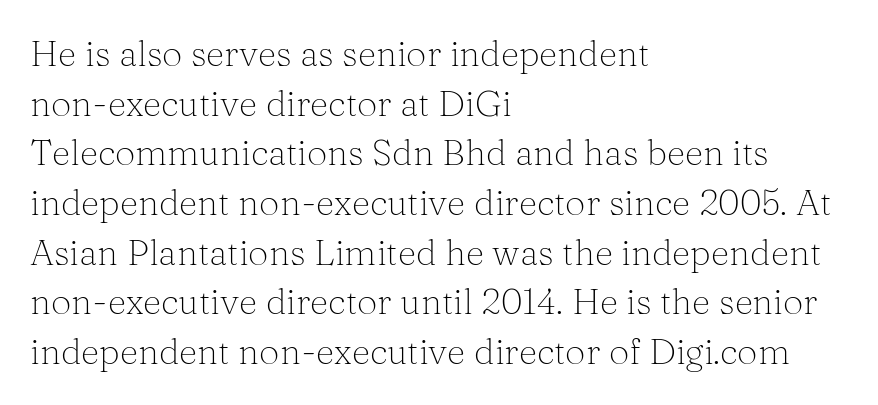
Q: Is the text bold? A: No.
Q: Is the text italic (slanted)? A: No, it is upright.
Q: Is the typeface a serif or a sans-serif typeface? A: Serif.
Q: Is the text underlined? A: No.
Q: How is the paragraph aligned? A: Left-aligned.
Q: Is the spacing between letters normal or unusually wide? A: Normal.
Q: Is the spacing between lines tight, normal or loose? A: Normal.
Q: Width (condensed, normal, or wide)? A: Normal.
Q: Stroke contrast? A: Medium.
Q: x-height? A: Medium.
Q: Monospaced? A: No.
